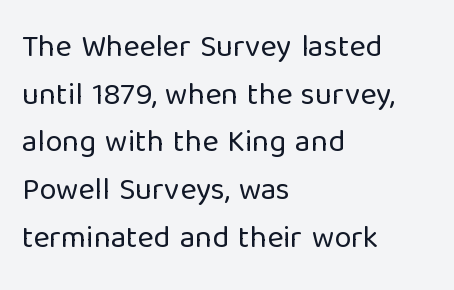
{"serif": "no", "italic": "no", "bold": "no", "weight": "regular", "width": "normal", "stroke_contrast": "low", "x_height": "medium", "monospaced": "no", "underline": "no", "align": "left", "line_spacing": "normal", "line_spacing_ratio": 1.54, "letter_spacing": "normal", "letter_spacing_em": 0.0, "glyph_px": 31}
